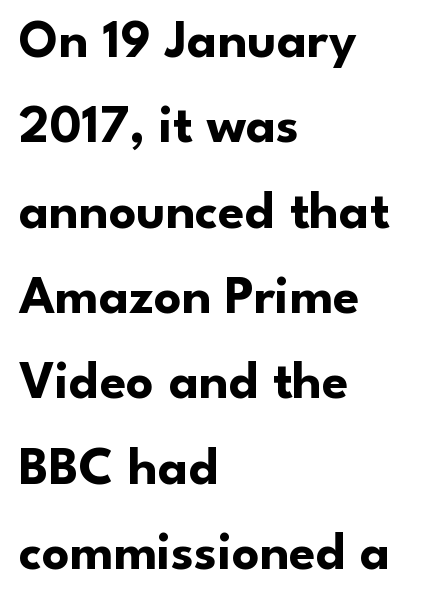
Tracking here is standard; glyphs follow each other at the usual distance. Notice how descenders clear the ascenders below comfortably — that's standard leading. Notice how thick the strokes are: this is what a full bold looks like. The glyphs in this specimen are sans serif. This is the regular roman posture of the typeface.
